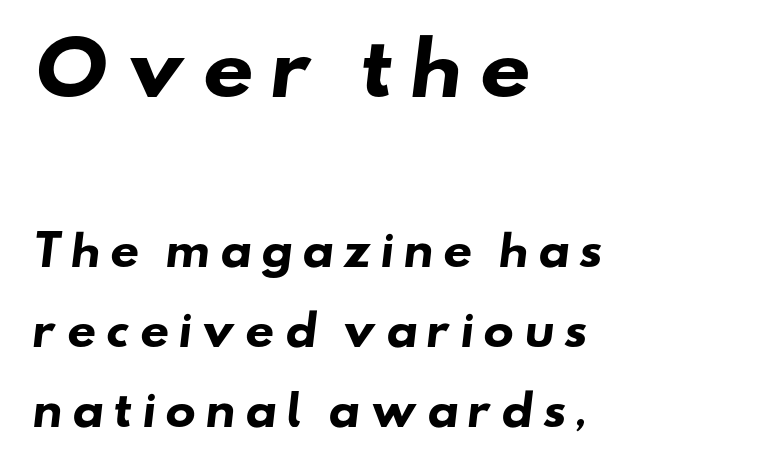
Bare-footed words on every line. Is the lower block the larger one? No — the upper block carries the bigger type. How would I describe the line gaps? Wide and relaxed. In terms of weight, the rendering is a true, heavy bold. The paragraph has a hard left edge and a soft right edge.
